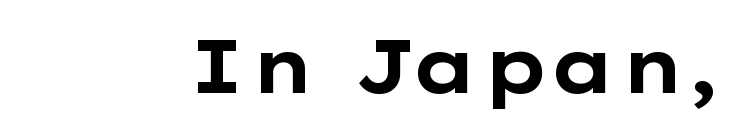
Q: Is the text bold? A: Yes.
Q: Is the text italic (slanted)? A: No, it is upright.
Q: Is the typeface a serif or a sans-serif typeface? A: Sans-serif.
Q: Is the text underlined? A: No.
Q: Is the spacing between letters normal or unusually wide? A: Normal.
Q: Width (condensed, normal, or wide)? A: Wide.
Q: Stroke contrast? A: Low.
Q: x-height? A: Medium.
Q: Monospaced? A: No.
